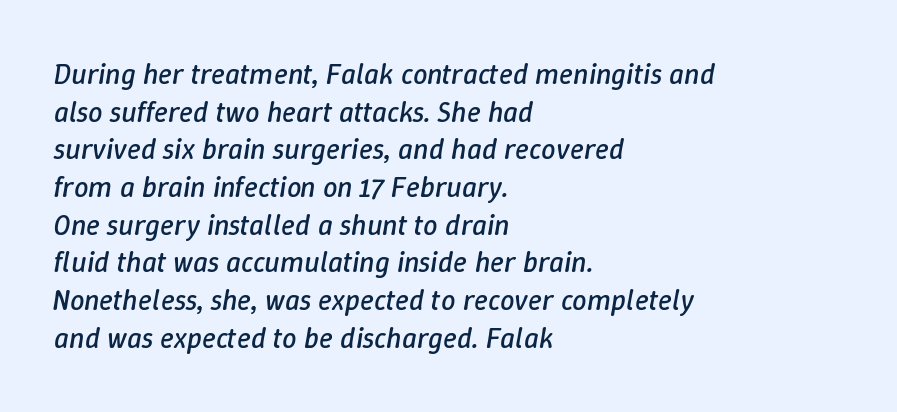
The image shows 29 px regular-weight type, italic (leaning right); set left-aligned, normal line spacing (1.3x), normal letter spacing, not underlined; low stroke contrast and a medium x-height.
